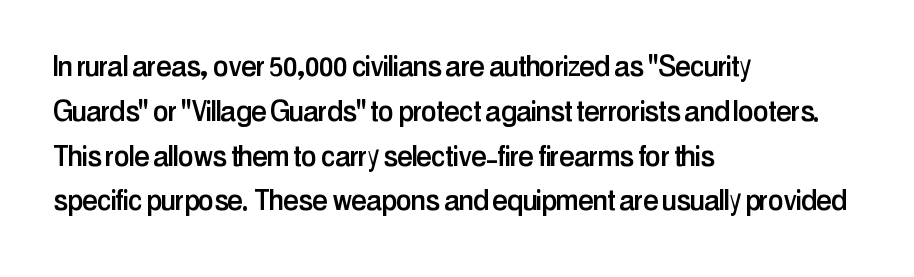
The image shows 35 px condensed sans-serif type, upright; set left-aligned, normal line spacing (1.28x), normal letter spacing, not underlined; low stroke contrast and a medium x-height.
